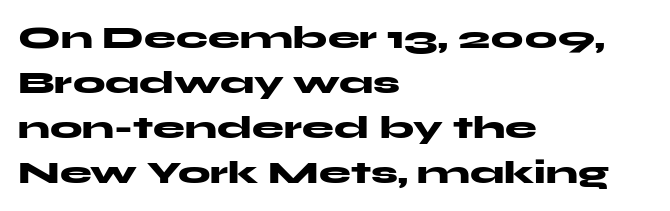
{"serif": "no", "italic": "no", "bold": "yes", "weight": "heavy", "width": "wide", "stroke_contrast": "medium", "x_height": "medium", "monospaced": "no", "underline": "no", "align": "left", "line_spacing": "normal", "line_spacing_ratio": 1.41, "letter_spacing": "normal", "letter_spacing_em": 0.0, "glyph_px": 32}
